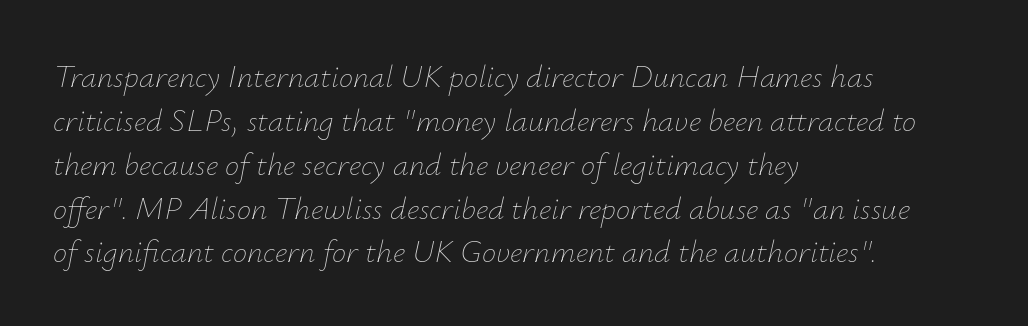
{"italic": "yes", "lean": "right", "slant_degrees": 12, "bold": "no", "weight": "thin", "width": "normal", "stroke_contrast": "low", "x_height": "small", "monospaced": "no", "underline": "no", "align": "left", "line_spacing": "normal", "line_spacing_ratio": 1.37, "letter_spacing": "normal", "letter_spacing_em": 0.0, "glyph_px": 32}
